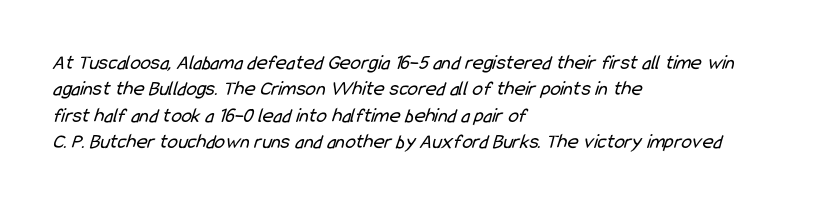
Q: Is the text bold? A: No.
Q: Is the text underlined? A: No.
Q: How is the paragraph aligned? A: Left-aligned.
Q: Is the spacing between letters normal or unusually wide? A: Normal.
Q: Is the spacing between lines tight, normal or loose? A: Normal.
